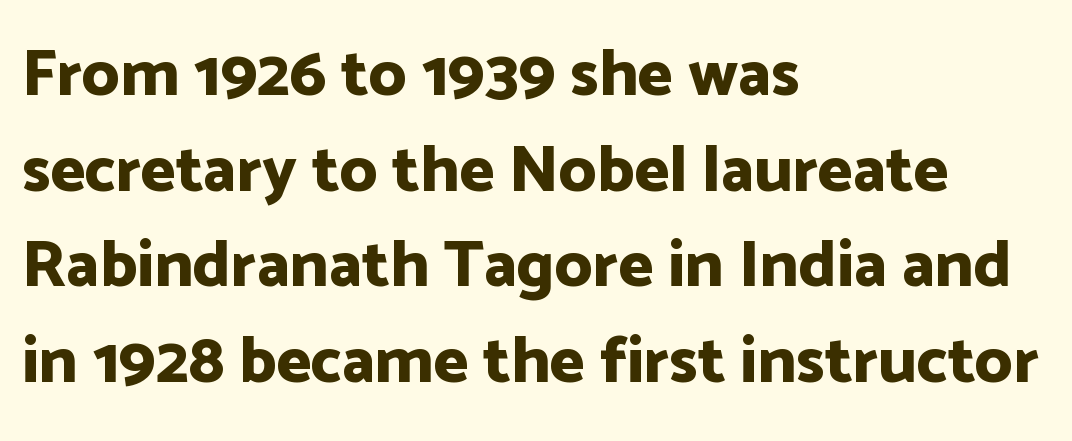
The font's upright variant was chosen for this text. Only glyphs here, with clear space below each row. The letters sit at their default tracking, neither squeezed nor spread. The strokes are fattened all the way to bold. Nope, no serifs anywhere on these letters. Character widths vary here, with narrow letters taking less room than wide ones.
